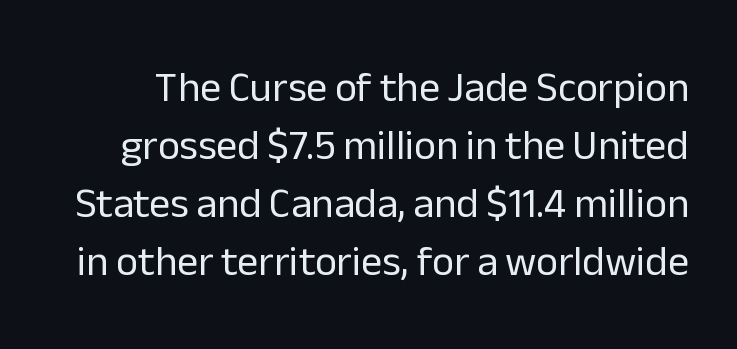
Check where the strokes stop: nothing finishes them off — pure sans. Letter spacing: default. Vertical stems look standard width or narrower in stroke. Any mark beneath the type? The region is blank.
